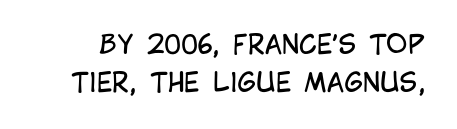
{"italic": "no", "bold": "no", "underline": "no", "line_spacing": "normal", "line_spacing_ratio": 1.46, "letter_spacing": "normal", "letter_spacing_em": 0.0, "glyph_px": 26}
